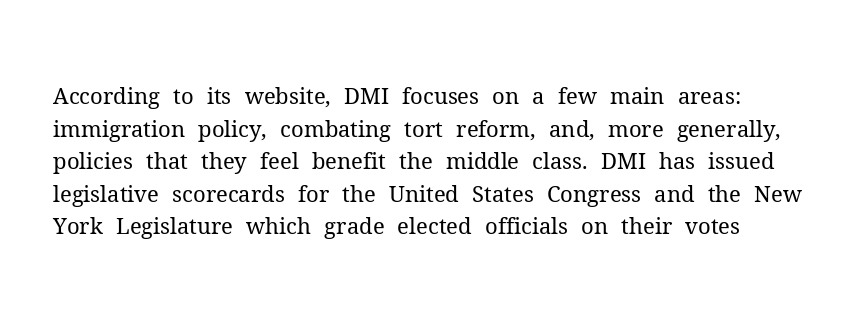
No heavy texture on the line: the type isn't bold. Vertical strokes here are truly vertical. Honestly, there is no underline to notice here at all. Vertical spacing — default. Look at the tracking — it's just the regular setting, nothing added.
